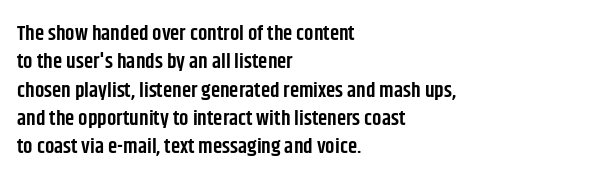
The image shows 21 px text type, upright; set left-aligned, normal line spacing (1.35x), normal letter spacing, not underlined.
